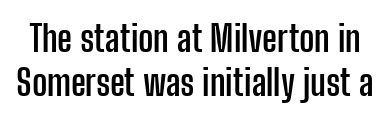
The image shows 36 px semibold, condensed sans-serif type, upright; set line spacing 1.23x, normal letter spacing, not underlined; low stroke contrast and a medium x-height.
